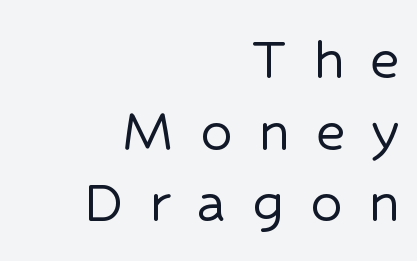
Q: Is the text italic (slanted)? A: No, it is upright.
Q: Is the typeface a serif or a sans-serif typeface? A: Sans-serif.
Q: Is the text underlined? A: No.
Q: How is the paragraph aligned? A: Right-aligned.
Q: Is the spacing between letters normal or unusually wide? A: Unusually wide.
Q: Is the spacing between lines tight, normal or loose? A: Tight.
Q: Width (condensed, normal, or wide)? A: Normal.
Q: Stroke contrast? A: Low.
Q: x-height? A: Medium.
Q: Monospaced? A: No.
